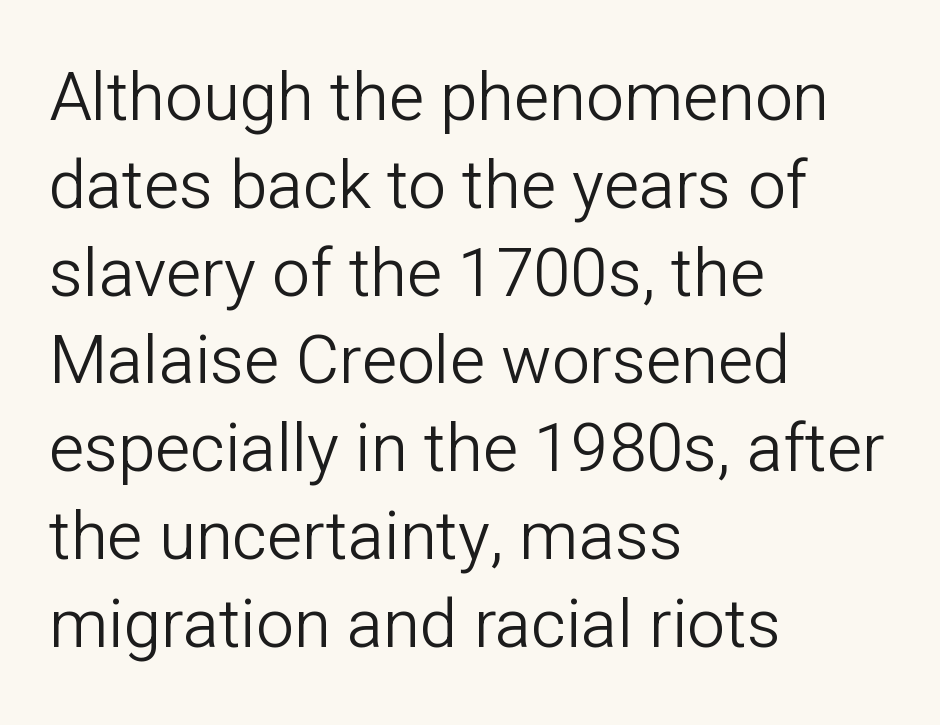
The image shows 67 px light sans-serif type, upright; set left-aligned, normal line spacing (1.31x), normal letter spacing, not underlined; low stroke contrast and a medium x-height.
